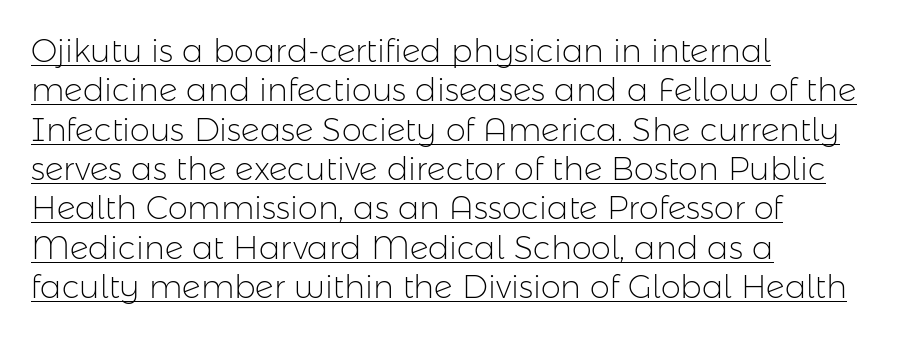
The image shows 32 px light sans-serif type, upright; set left-aligned, line spacing 1.23x, normal letter spacing, underlined; low stroke contrast and a medium x-height.
